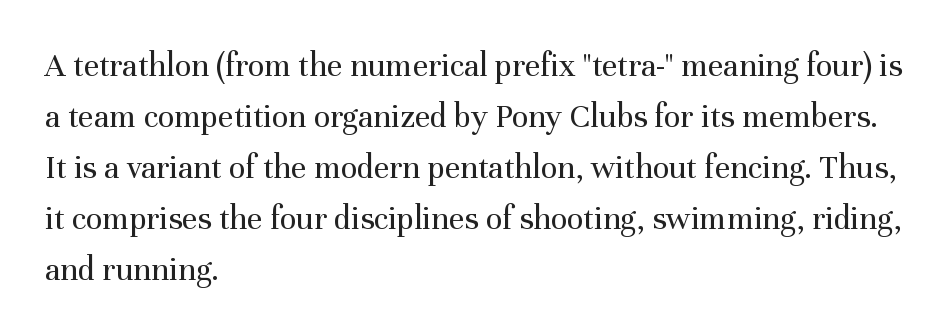
Q: Is the text bold? A: No.
Q: Is the text italic (slanted)? A: No, it is upright.
Q: Is the typeface a serif or a sans-serif typeface? A: Serif.
Q: Is the text underlined? A: No.
Q: How is the paragraph aligned? A: Left-aligned.
Q: Is the spacing between letters normal or unusually wide? A: Normal.
Q: Is the spacing between lines tight, normal or loose? A: Normal.
Q: Width (condensed, normal, or wide)? A: Normal.
Q: Stroke contrast? A: Medium.
Q: x-height? A: Medium.
Q: Monospaced? A: No.
